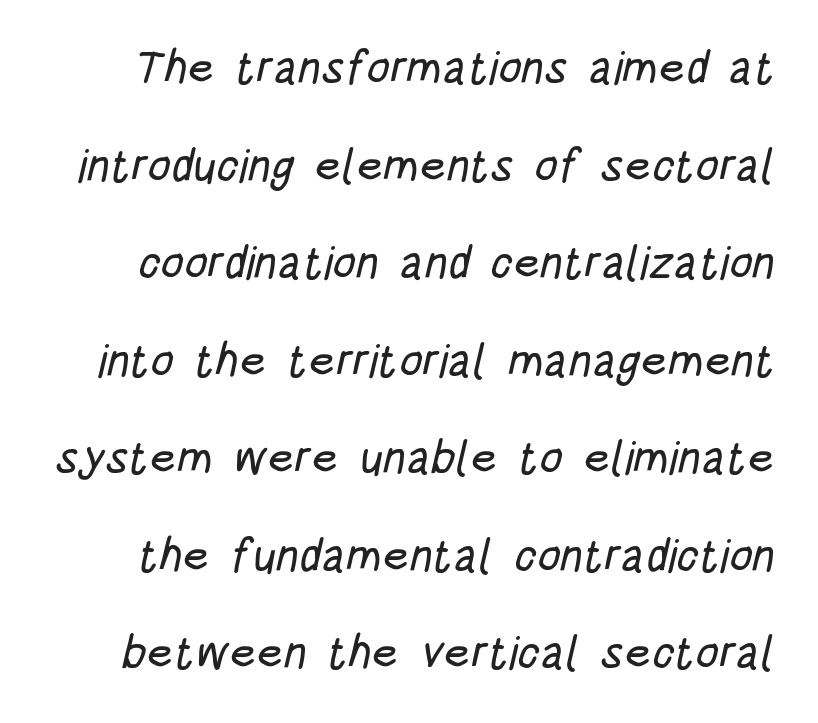
Q: Is the typeface a serif or a sans-serif typeface? A: Sans-serif.
Q: Is the text underlined? A: No.
Q: Is the spacing between letters normal or unusually wide? A: Normal.
Q: Is the spacing between lines tight, normal or loose? A: Loose.
Q: Width (condensed, normal, or wide)? A: Condensed.
Q: Stroke contrast? A: Low.
Q: x-height? A: Large.
Q: Monospaced? A: No.
